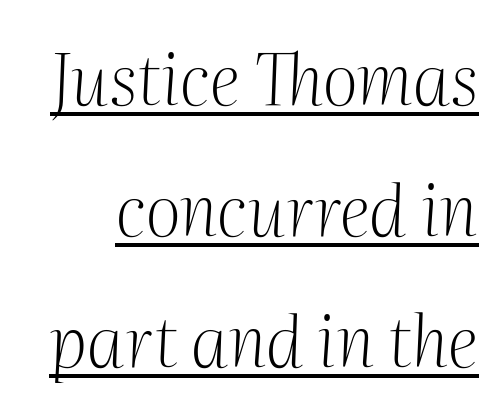
{"serif": "yes", "italic": "yes", "lean": "right", "slant_degrees": 2, "bold": "no", "weight": "light", "width": "normal", "stroke_contrast": "medium", "x_height": "medium", "monospaced": "no", "underline": "yes", "line_spacing_ratio": 1.87, "letter_spacing": "normal", "letter_spacing_em": 0.0, "glyph_px": 70}
